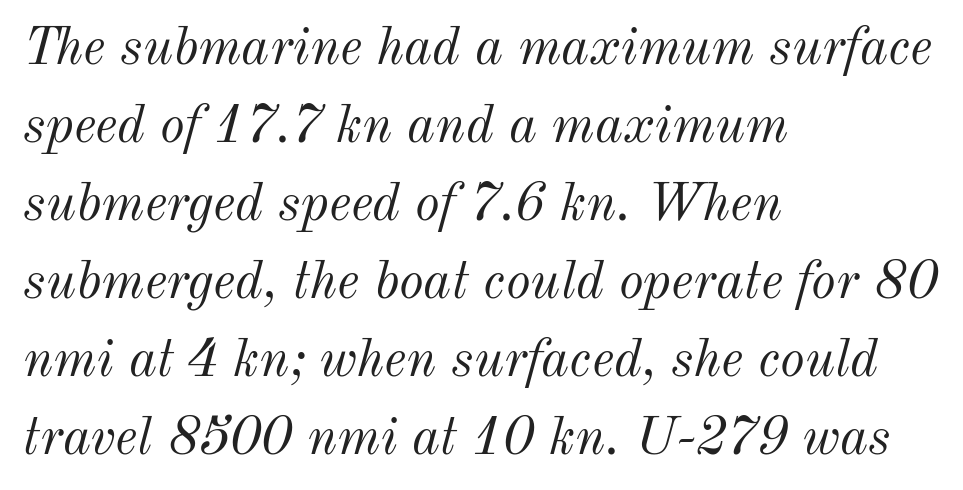
Rendered with sloped, italic letterforms. Reading down the block, your eye returns to a fixed left position each line. The face used here is proportionally spaced, like ordinary book or web type. The zone under the glyphs is completely vacant. The rendering uses a moderate line-height, typical for paragraphs.
